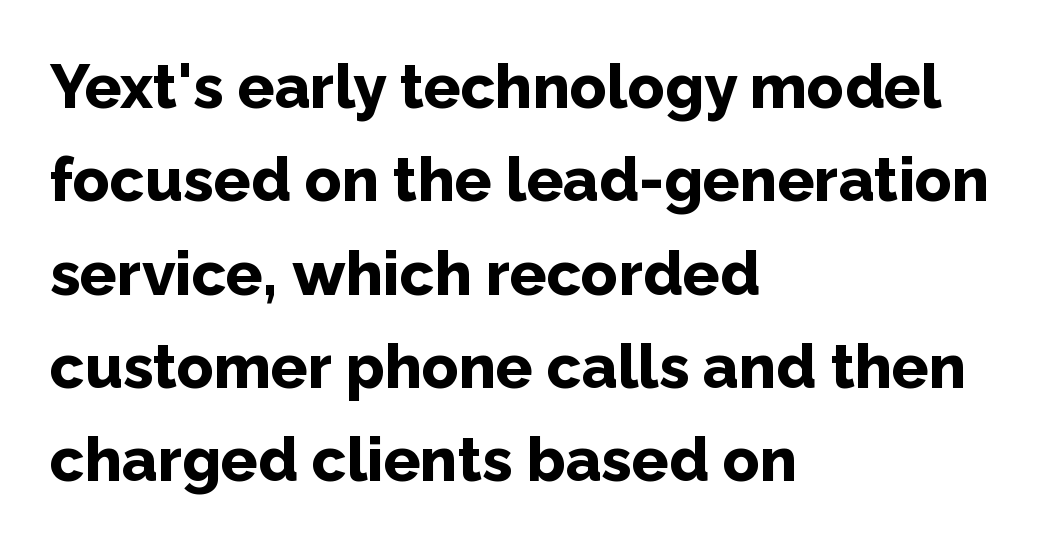
Q: Is the text bold? A: Yes.
Q: Is the text italic (slanted)? A: No, it is upright.
Q: Is the typeface a serif or a sans-serif typeface? A: Sans-serif.
Q: Is the text underlined? A: No.
Q: How is the paragraph aligned? A: Left-aligned.
Q: Is the spacing between letters normal or unusually wide? A: Normal.
Q: Is the spacing between lines tight, normal or loose? A: Normal.
Q: Width (condensed, normal, or wide)? A: Normal.
Q: Stroke contrast? A: Low.
Q: x-height? A: Medium.
Q: Monospaced? A: No.
